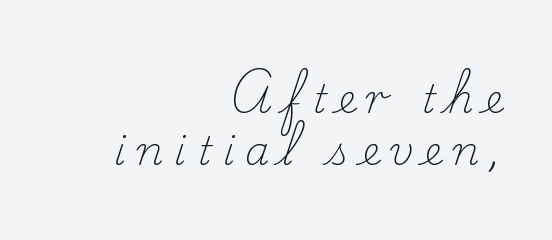
One-word summary of the alignment: right. Letterform terminals end in serifs throughout the passage. The passage shown has open, widely tracked lettering throughout. Descenders hang freely into open space. A typesetter would call this proportional, since set widths differ per character. The space between consecutive lines is moderate.
